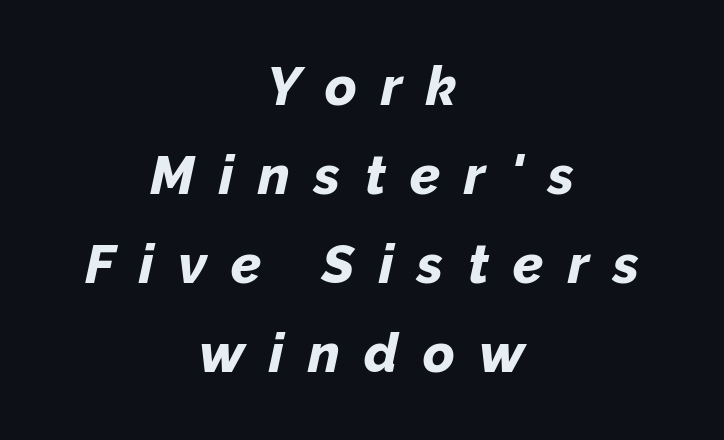
The image shows 54 px bold type, italic (leaning right); set centered, normal line spacing (1.65x), unusually wide letter spacing (+0.45 em), not underlined; low stroke contrast and a medium x-height.
